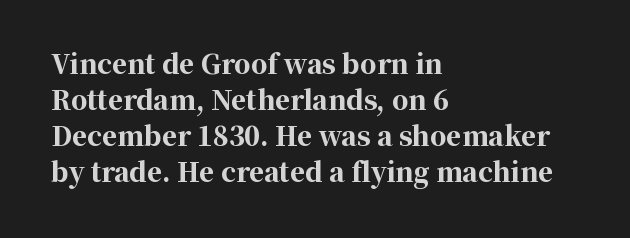
Clear beneath every line of the passage. The typography opts for an upright posture over an oblique one. Evenly set lines give the paragraph a standard silhouette. Standard letterfit; no display-style spreading of the glyphs. The compositor pushed each line to the left boundary.
